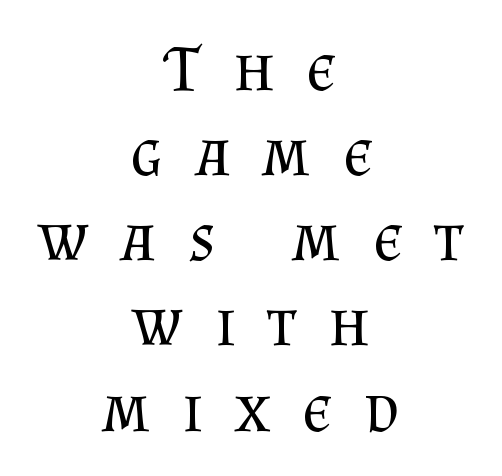
The image shows 66 px regular-weight serif type, upright; set centered, normal line spacing (1.29x), unusually wide letter spacing (+0.49 em), not underlined; medium stroke contrast and a small x-height.
